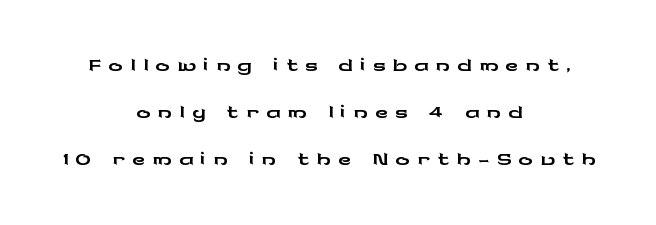
These lines are rendered in a variable-pitch font. Stroke terminals: plain, sans-serif. Summary of vertical rhythm: regular, with standard interline spacing. This sample uses an upright cut, with every glyph sitting square on the baseline. Is the block centered? Yes — each line is placed symmetrically about the middle. The zone under the glyphs is completely vacant.
